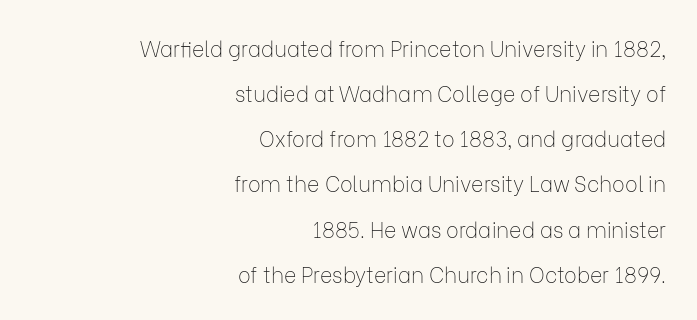
{"italic": "no", "bold": "no", "underline": "no", "align": "right", "line_spacing": "loose", "line_spacing_ratio": 2.15, "letter_spacing": "normal", "letter_spacing_em": 0.0, "glyph_px": 21}
